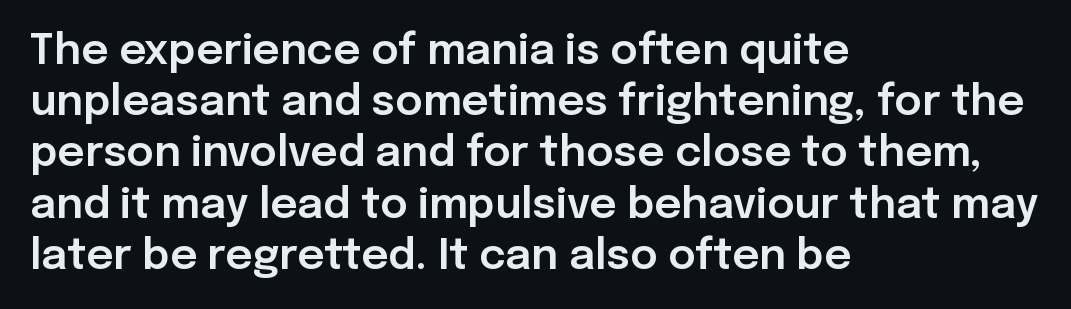
{"serif": "no", "italic": "no", "width": "normal", "stroke_contrast": "low", "x_height": "medium", "monospaced": "no", "underline": "no", "align": "left", "line_spacing_ratio": 1.22, "letter_spacing": "normal", "letter_spacing_em": 0.0, "glyph_px": 42}
